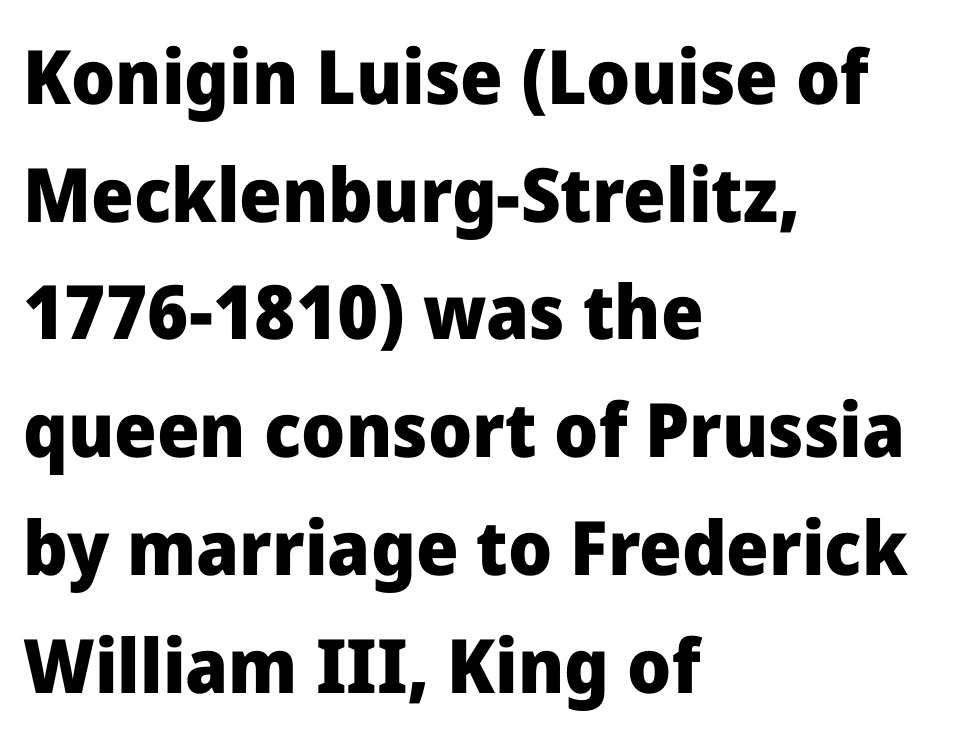
The image shows 75 px heavy sans-serif type, upright; set left-aligned, normal line spacing (1.57x), normal letter spacing, not underlined; low stroke contrast and a medium x-height.
